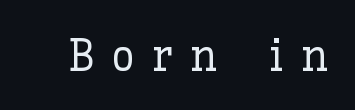
The letters stand straight up with perfectly vertical stems. Here the glyphs are tracked loosely, breaking word shapes into spaced letters. The foot of each line stays bare and open. Is this a fixed-width face? No — the glyphs have proportional, varying widths.
